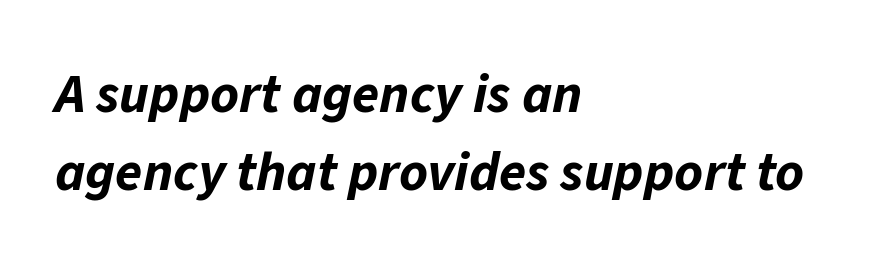
Q: Is the text bold? A: Yes.
Q: Is the text italic (slanted)? A: Yes, it leans right by about 11 degrees.
Q: Is the text underlined? A: No.
Q: How is the paragraph aligned? A: Left-aligned.
Q: Is the spacing between letters normal or unusually wide? A: Normal.
Q: Is the spacing between lines tight, normal or loose? A: Normal.
Q: Width (condensed, normal, or wide)? A: Normal.
Q: Stroke contrast? A: Low.
Q: x-height? A: Medium.
Q: Monospaced? A: No.
